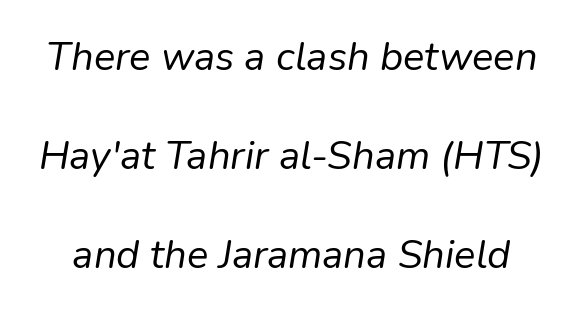
No chunkiness to these letters — they're not bold. The letters sit at their default tracking, neither squeezed nor spread. Summary of vertical rhythm: relaxed, with wide interline spacing. Each letter keeps its own natural width here, so spacing adapts to shape.
